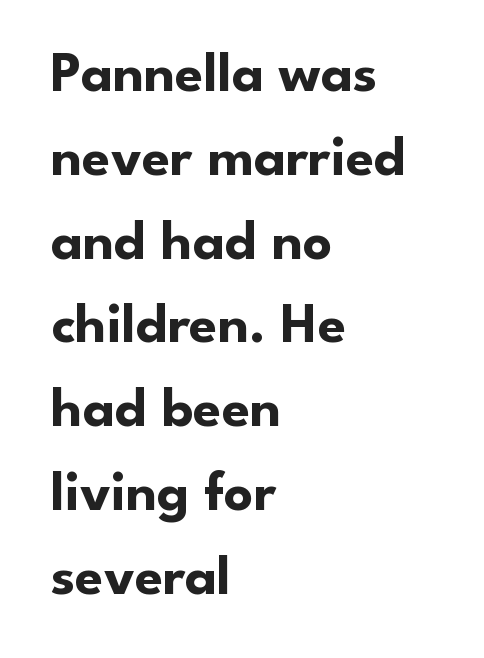
{"serif": "no", "italic": "no", "bold": "yes", "weight": "bold", "width": "normal", "stroke_contrast": "low", "x_height": "small", "monospaced": "no", "underline": "no", "align": "left", "line_spacing": "normal", "line_spacing_ratio": 1.47, "letter_spacing": "normal", "letter_spacing_em": 0.0, "glyph_px": 57}
